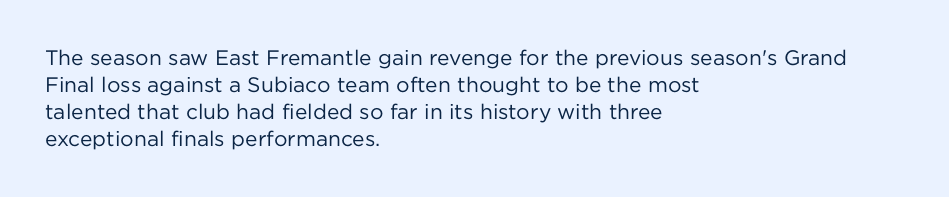
The passage shown is not underscored anywhere. Summary of vertical rhythm: regular, with standard interline spacing. The rag falls on the right side of this text block. Notice how the stems are strictly vertical — no italics here. Vertical stems look standard width or narrower in stroke.
